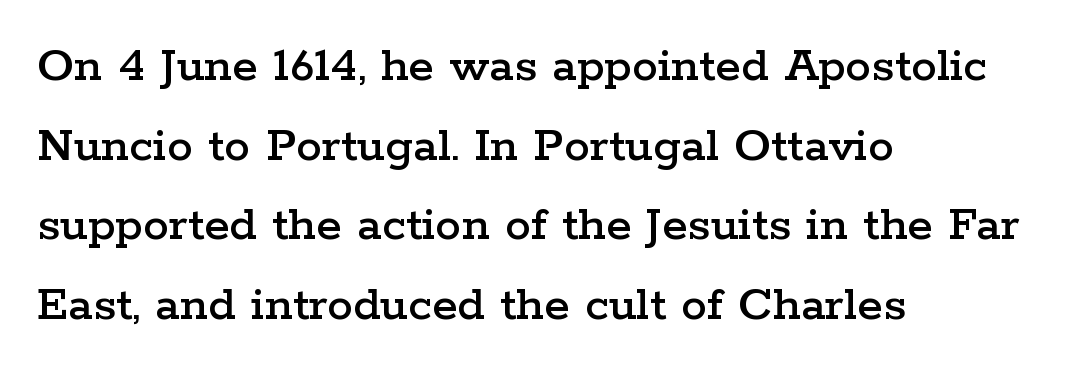
The image shows 52 px wide serif type, upright; set left-aligned, normal line spacing (1.53x), normal letter spacing, not underlined; low stroke contrast and a medium x-height.
